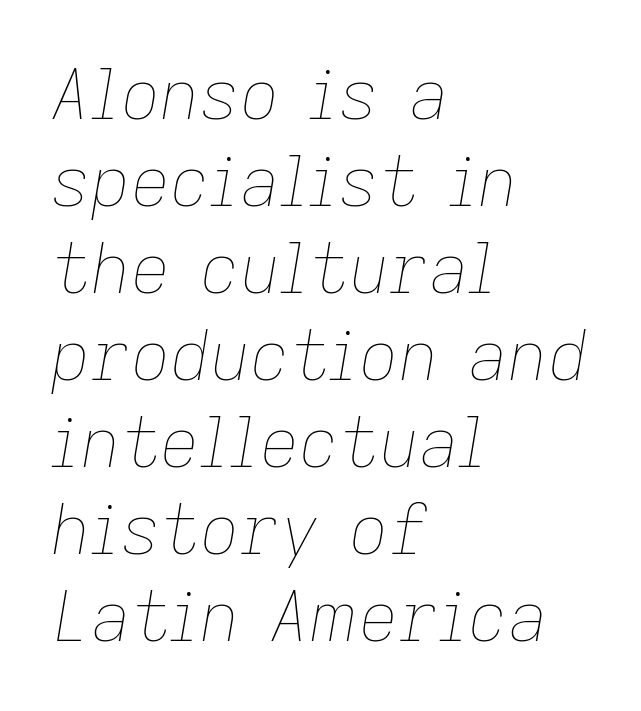
Q: Is the text bold? A: No.
Q: Is the text italic (slanted)? A: Yes, it leans right by about 9 degrees.
Q: Is the text underlined? A: No.
Q: How is the paragraph aligned? A: Left-aligned.
Q: Is the spacing between letters normal or unusually wide? A: Normal.
Q: Is the spacing between lines tight, normal or loose? A: Normal.
Q: Width (condensed, normal, or wide)? A: Normal.
Q: Stroke contrast? A: Low.
Q: x-height? A: Medium.
Q: Monospaced? A: No.
